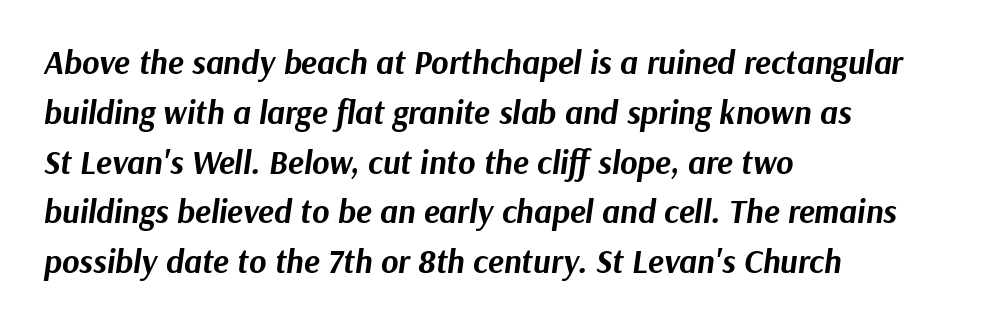
The letterforms sit shoulder to shoulder at normal distance. A student would call this left alignment; a typographer would say flush left, rag right. The specimen reads as italic at a glance. Descenders are the only things crossing below the line.
